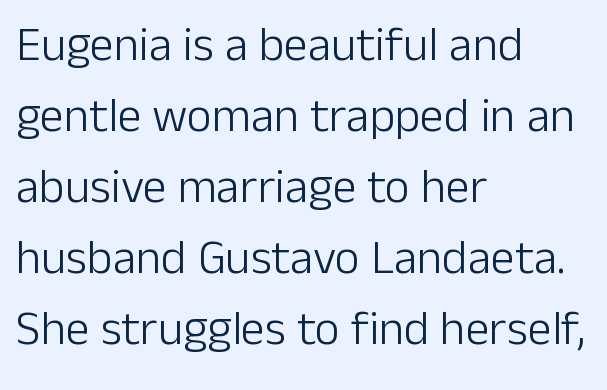
Q: Is the text bold? A: No.
Q: Is the text italic (slanted)? A: No, it is upright.
Q: Is the typeface a serif or a sans-serif typeface? A: Sans-serif.
Q: Is the text underlined? A: No.
Q: How is the paragraph aligned? A: Left-aligned.
Q: Is the spacing between letters normal or unusually wide? A: Normal.
Q: Is the spacing between lines tight, normal or loose? A: Normal.
Q: Width (condensed, normal, or wide)? A: Normal.
Q: Stroke contrast? A: Low.
Q: x-height? A: Medium.
Q: Monospaced? A: No.
